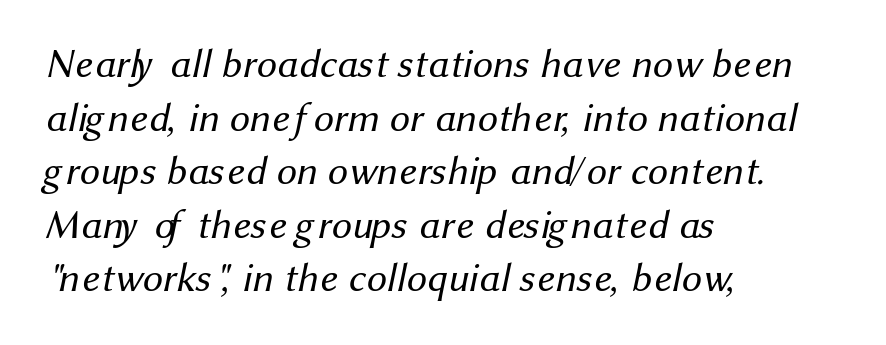
{"serif": "no", "bold": "no", "weight": "regular", "width": "normal", "stroke_contrast": "medium", "x_height": "medium", "monospaced": "no", "underline": "no", "align": "left", "line_spacing": "normal", "line_spacing_ratio": 1.34, "letter_spacing": "normal", "letter_spacing_em": 0.0, "glyph_px": 40}
